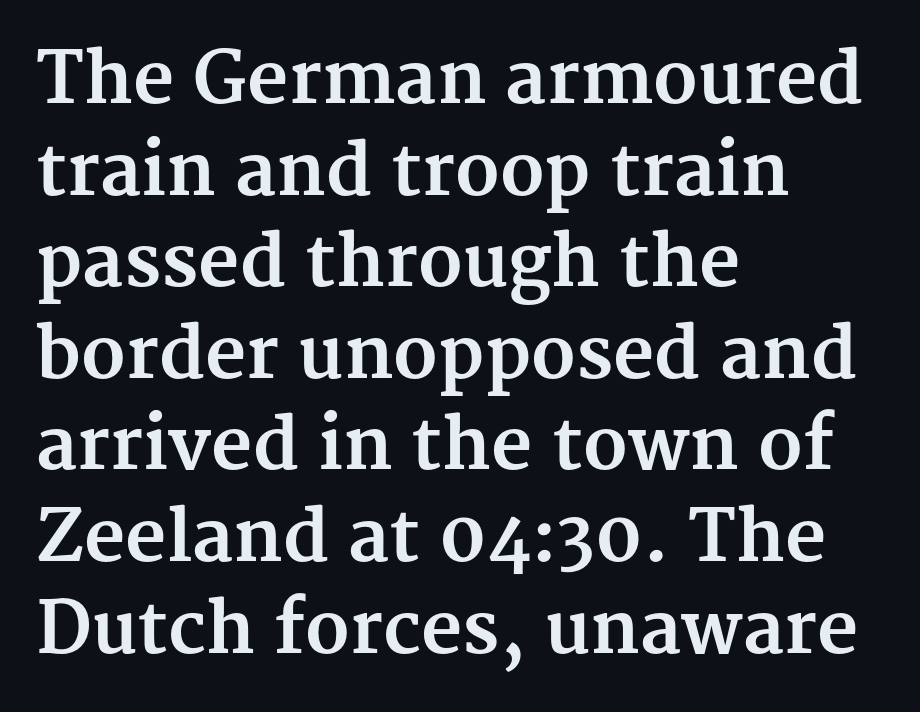
The image shows 71 px bold serif type, upright; set left-aligned, normal line spacing (1.29x), normal letter spacing, not underlined; medium stroke contrast and a medium x-height.
